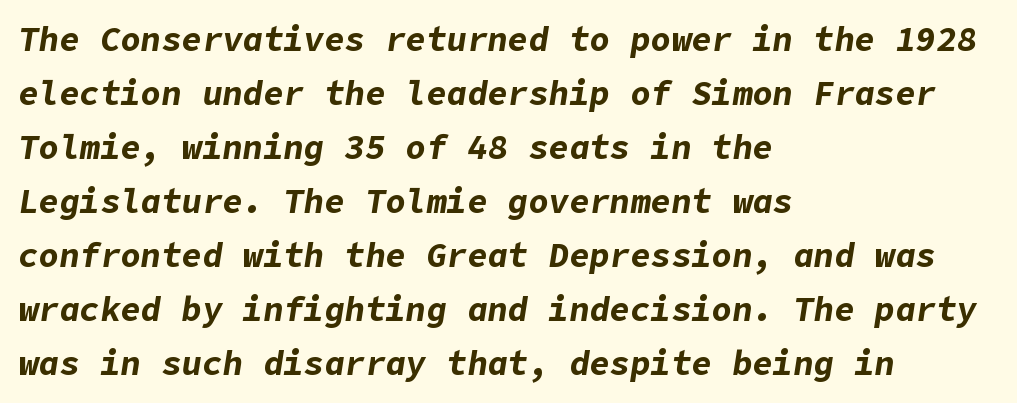
The image shows 34 px bold type, italic (leaning right); set left-aligned, normal line spacing (1.59x), normal letter spacing, not underlined; low stroke contrast and a medium x-height.
